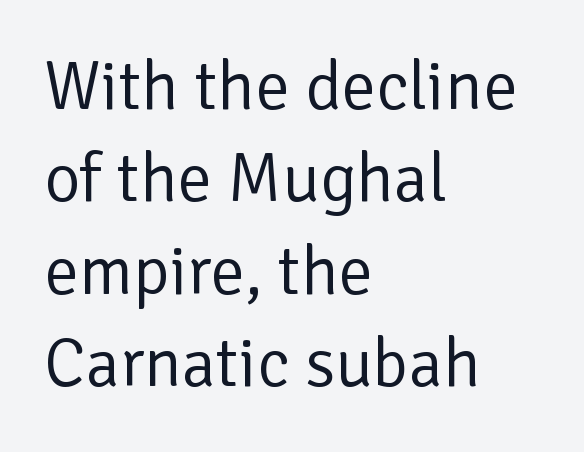
Q: Is the text bold? A: No.
Q: Is the text italic (slanted)? A: No, it is upright.
Q: Is the typeface a serif or a sans-serif typeface? A: Sans-serif.
Q: Is the text underlined? A: No.
Q: How is the paragraph aligned? A: Left-aligned.
Q: Is the spacing between letters normal or unusually wide? A: Normal.
Q: Is the spacing between lines tight, normal or loose? A: Normal.
Q: Width (condensed, normal, or wide)? A: Normal.
Q: Stroke contrast? A: Low.
Q: x-height? A: Medium.
Q: Monospaced? A: No.
